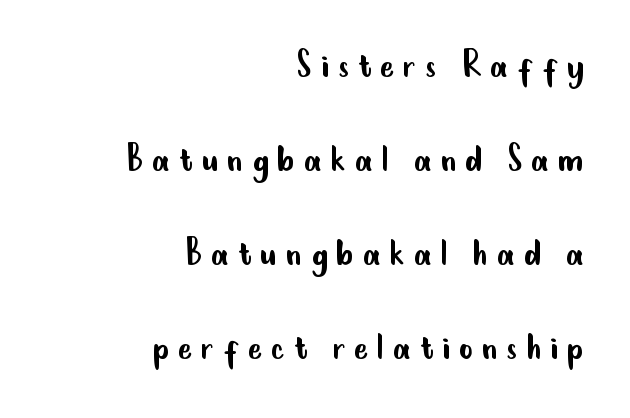
Q: Is the text bold? A: No.
Q: Is the text italic (slanted)? A: No, it is upright.
Q: Is the typeface a serif or a sans-serif typeface? A: Sans-serif.
Q: Is the text underlined? A: No.
Q: How is the paragraph aligned? A: Right-aligned.
Q: Is the spacing between letters normal or unusually wide? A: Unusually wide.
Q: Is the spacing between lines tight, normal or loose? A: Loose.
Q: Width (condensed, normal, or wide)? A: Condensed.
Q: Stroke contrast? A: Low.
Q: x-height? A: Small.
Q: Monospaced? A: No.
